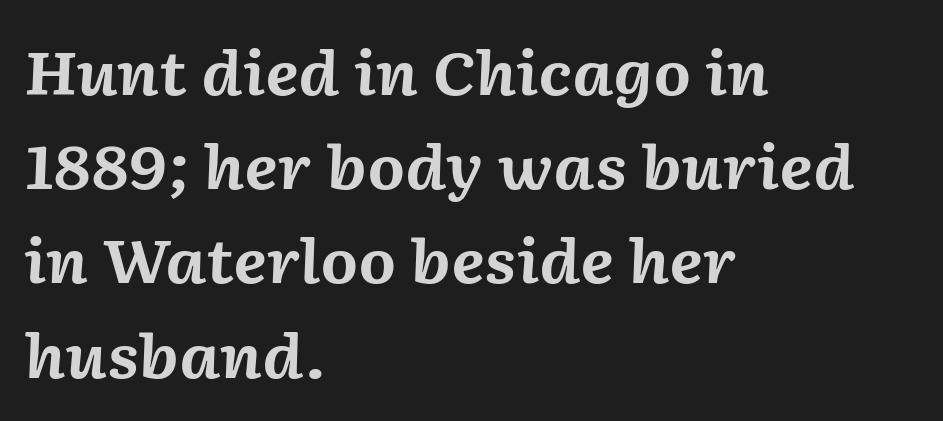
{"italic": "yes", "lean": "right", "slant_degrees": 2, "bold": "yes", "weight": "bold", "width": "normal", "stroke_contrast": "medium", "x_height": "medium", "monospaced": "no", "underline": "no", "align": "left", "line_spacing": "normal", "line_spacing_ratio": 1.57, "letter_spacing": "normal", "letter_spacing_em": 0.0, "glyph_px": 60}
